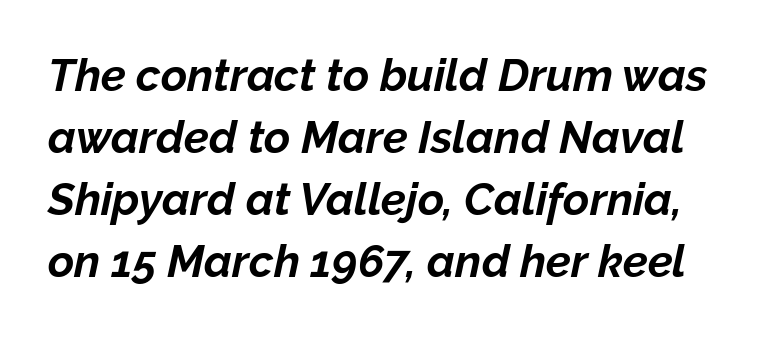
{"italic": "yes", "lean": "right", "slant_degrees": 12, "bold": "yes", "weight": "bold", "width": "normal", "stroke_contrast": "low", "x_height": "medium", "monospaced": "no", "underline": "no", "line_spacing": "normal", "line_spacing_ratio": 1.38, "letter_spacing": "normal", "letter_spacing_em": 0.0, "glyph_px": 45}
